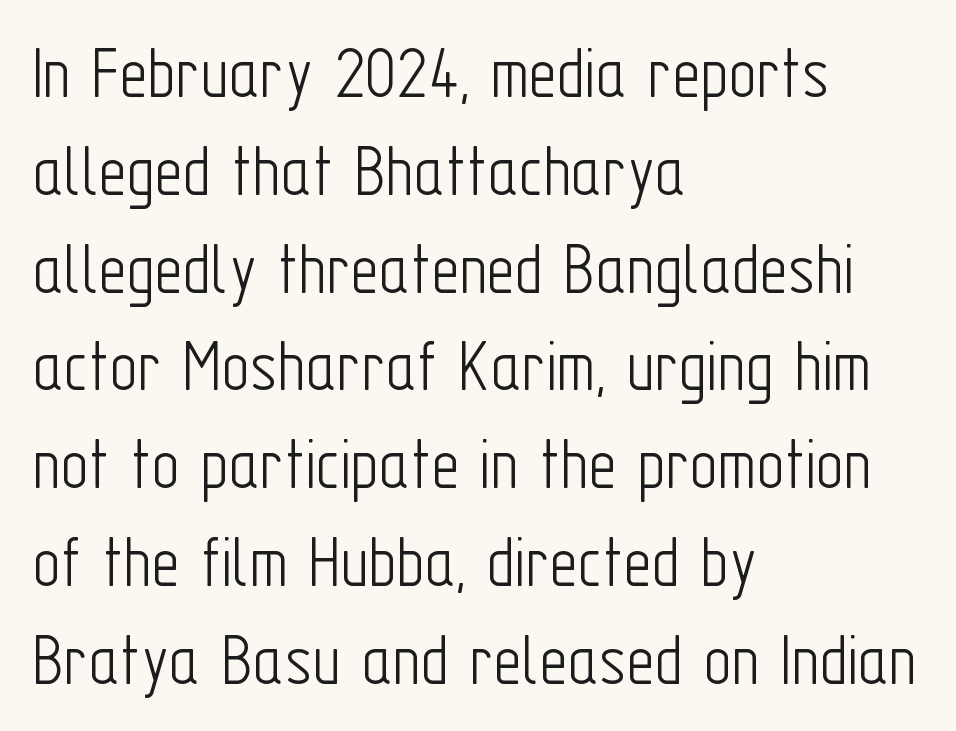
{"serif": "no", "italic": "no", "bold": "no", "weight": "light", "width": "condensed", "stroke_contrast": "low", "x_height": "medium", "monospaced": "no", "underline": "no", "align": "left", "line_spacing": "normal", "line_spacing_ratio": 1.27, "letter_spacing": "normal", "letter_spacing_em": 0.0, "glyph_px": 77}
